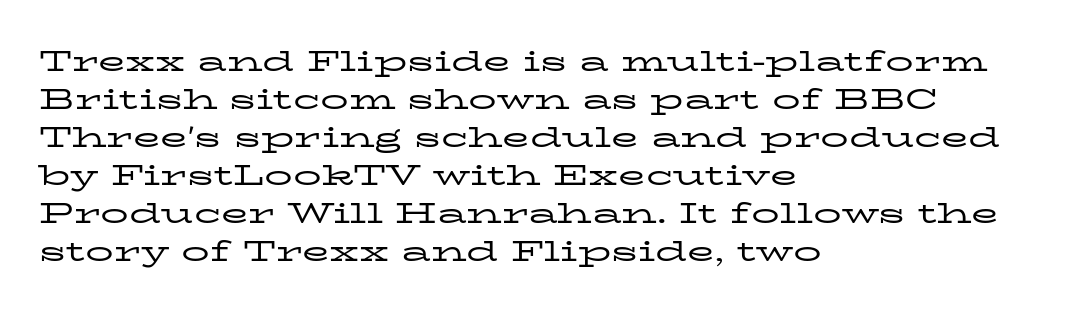
The image shows 28 px regular-weight, wide serif type, upright; set left-aligned, normal line spacing (1.36x), normal letter spacing, not underlined; low stroke contrast and a medium x-height.
